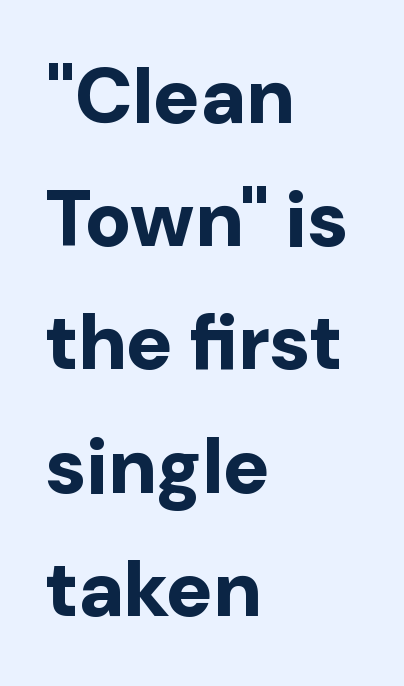
The image shows 78 px bold sans-serif type, upright; set left-aligned, normal line spacing (1.58x), normal letter spacing, not underlined; low stroke contrast and a medium x-height.
